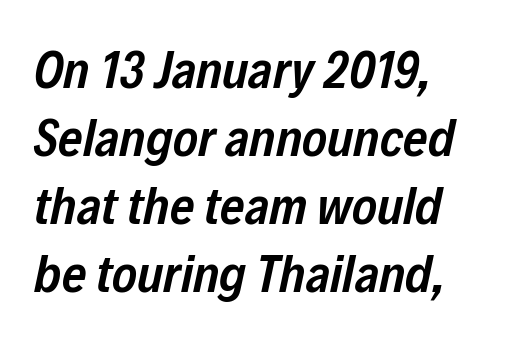
The image shows 53 px semibold, condensed type, italic (leaning right); set normal line spacing (1.28x), normal letter spacing, not underlined; low stroke contrast and a medium x-height.
